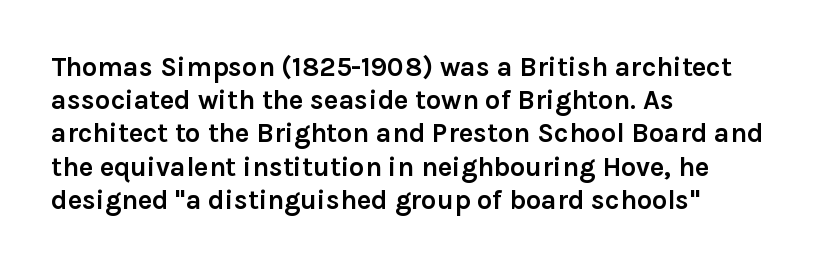
{"italic": "no", "bold": "yes", "underline": "no", "align": "left", "line_spacing_ratio": 1.23, "letter_spacing": "normal", "letter_spacing_em": 0.0, "glyph_px": 27}
